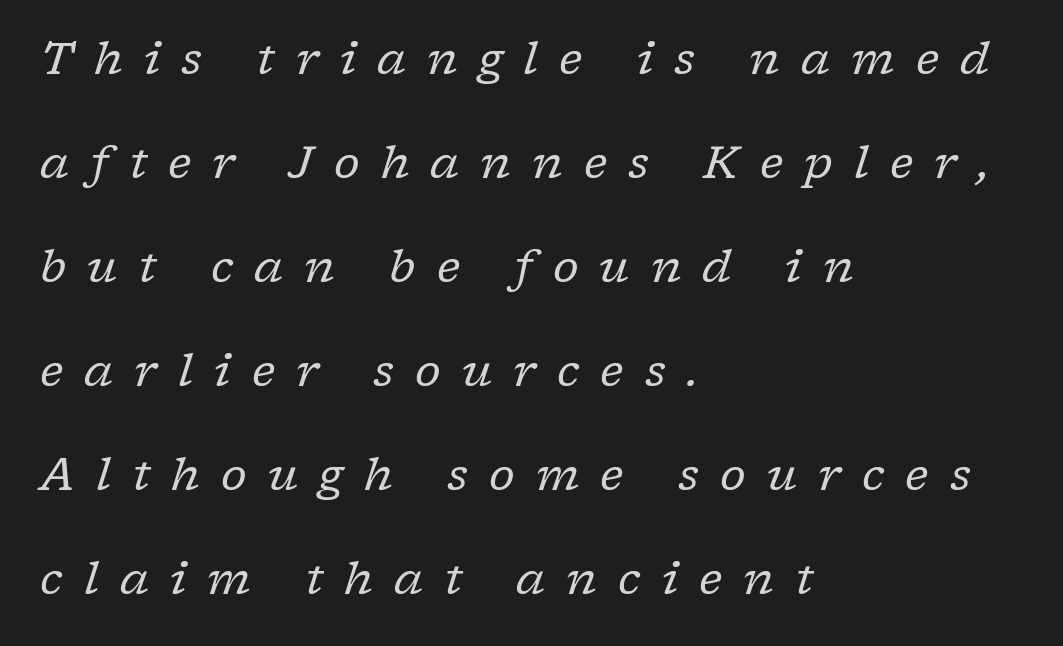
The image shows 45 px regular-weight serif type, italic (leaning right); set left-aligned, loose line spacing (2.31x), unusually wide letter spacing (+0.47 em), not underlined; low stroke contrast and a medium x-height.
